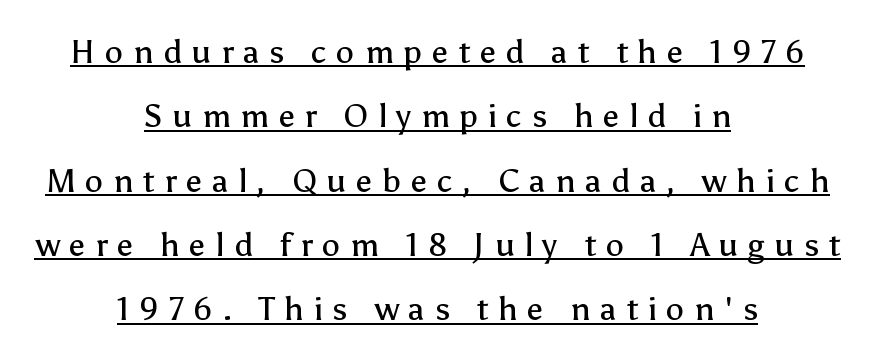
The image shows 33 px regular-weight sans-serif type, upright; set centered, loose line spacing (1.95x), unusually wide letter spacing (+0.29 em), underlined; low stroke contrast and a medium x-height.
